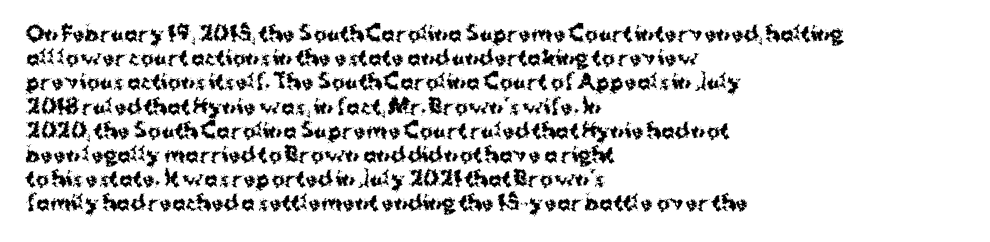
Descenders hang freely into open space. The paragraph has a hard left edge and a soft right edge. It's the straight-up-and-down kind of type. Observe the ordinary spacing: letters are neighbours, not strangers. Weight check: bold — yes, fully.
